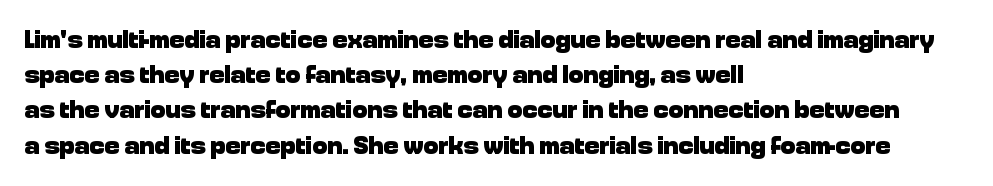
Q: Is the text bold? A: Yes.
Q: Is the text italic (slanted)? A: No, it is upright.
Q: Is the text underlined? A: No.
Q: How is the paragraph aligned? A: Left-aligned.
Q: Is the spacing between letters normal or unusually wide? A: Normal.
Q: Is the spacing between lines tight, normal or loose? A: Normal.
